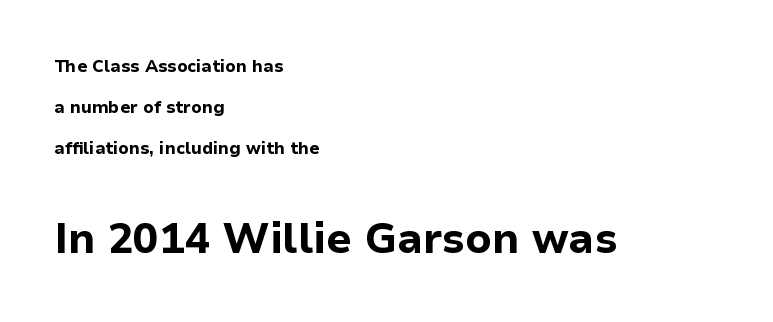
The baseline area is clear. Note: smaller setting up top, larger setting below. The typeface chosen for these lines omits serifs. As a designer I'd log this as weight 700, bold.
